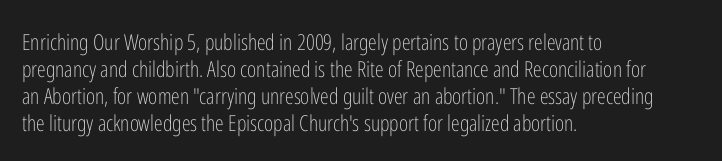
The image shows 22 px text type, upright; set left-aligned, line spacing 1.22x, normal letter spacing, not underlined.
